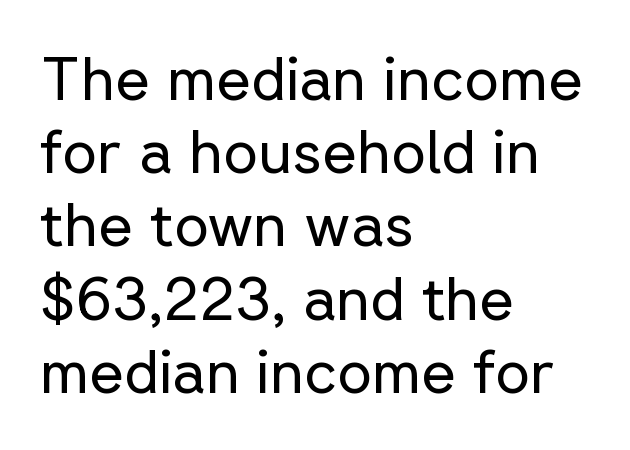
The image shows 60 px regular-weight sans-serif type, upright; set left-aligned, line spacing 1.22x, normal letter spacing, not underlined; low stroke contrast and a medium x-height.
